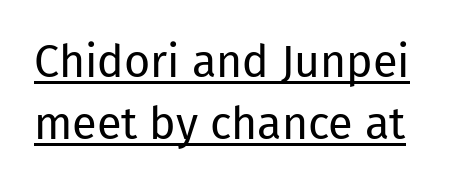
The image shows 45 px regular-weight sans-serif type, upright; set normal line spacing (1.38x), normal letter spacing, underlined; low stroke contrast and a medium x-height.
